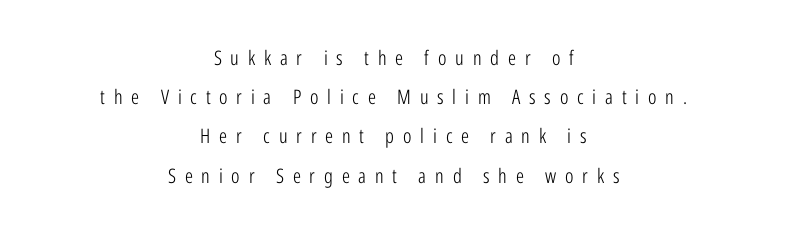
The image shows 20 px text type, upright; set centered, loose line spacing (1.96x), unusually wide letter spacing (+0.44 em), not underlined.
